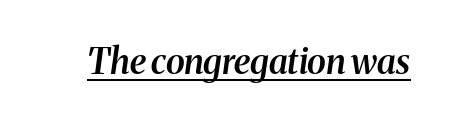
{"serif": "yes", "italic": "yes", "lean": "right", "slant_degrees": 8, "bold": "semi", "weight": "semibold", "width": "normal", "stroke_contrast": "medium", "x_height": "medium", "monospaced": "no", "underline": "yes", "letter_spacing": "normal", "letter_spacing_em": 0.0, "glyph_px": 35}
